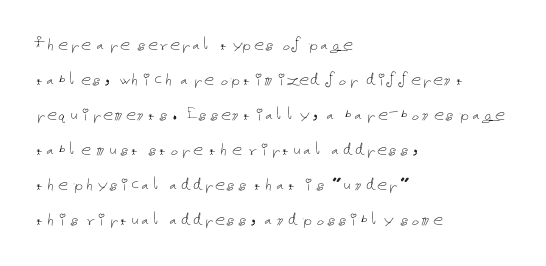
Q: Is the text bold? A: No.
Q: Is the text italic (slanted)? A: No, it is upright.
Q: Is the text underlined? A: No.
Q: How is the paragraph aligned? A: Left-aligned.
Q: Is the spacing between letters normal or unusually wide? A: Normal.
